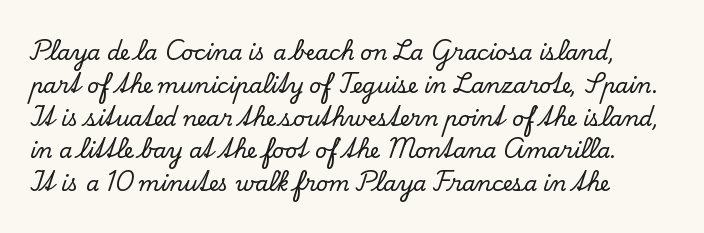
Q: Is the text italic (slanted)? A: Yes.
Q: Is the text underlined? A: No.
Q: How is the paragraph aligned? A: Left-aligned.
Q: Is the spacing between letters normal or unusually wide? A: Normal.
Q: Is the spacing between lines tight, normal or loose? A: Normal.
